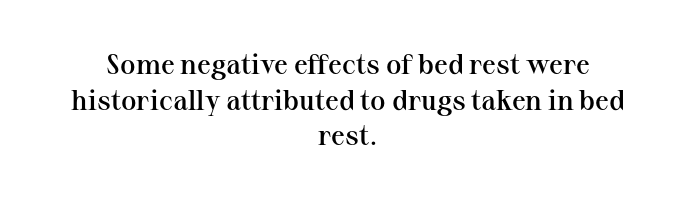
{"serif": "yes", "italic": "no", "bold": "semi", "weight": "semibold", "width": "normal", "stroke_contrast": "medium", "x_height": "medium", "monospaced": "no", "underline": "no", "align": "center", "line_spacing": "normal", "line_spacing_ratio": 1.27, "letter_spacing": "normal", "letter_spacing_em": 0.0, "glyph_px": 28}
